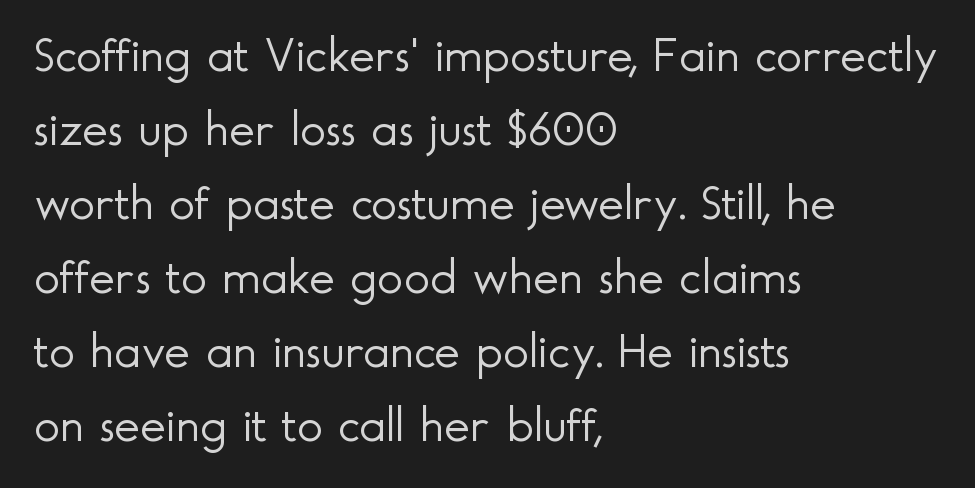
Note the varied advance widths — an 'i' is clearly narrower than an 'm'. The area under the type is left untouched. The block of text has a typical density, with ordinary space between rows. Unlike italic type, these characters show no tilt at all.
